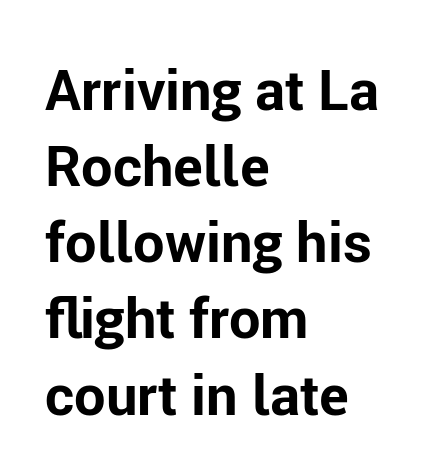
The image shows 56 px bold sans-serif type, upright; set left-aligned, normal line spacing (1.36x), normal letter spacing, not underlined; low stroke contrast and a medium x-height.
